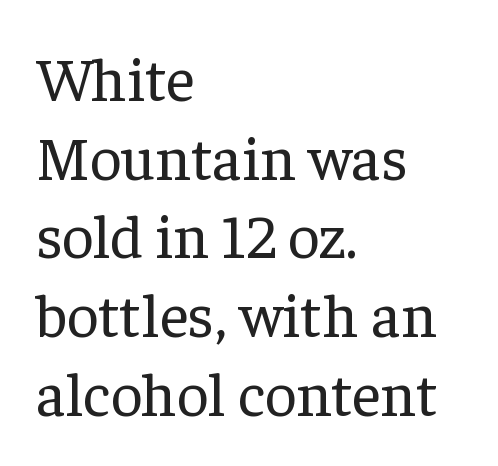
{"serif": "yes", "italic": "no", "bold": "no", "weight": "regular", "width": "normal", "stroke_contrast": "low", "x_height": "medium", "monospaced": "no", "underline": "no", "align": "left", "line_spacing": "normal", "line_spacing_ratio": 1.27, "letter_spacing": "normal", "letter_spacing_em": 0.0, "glyph_px": 62}
